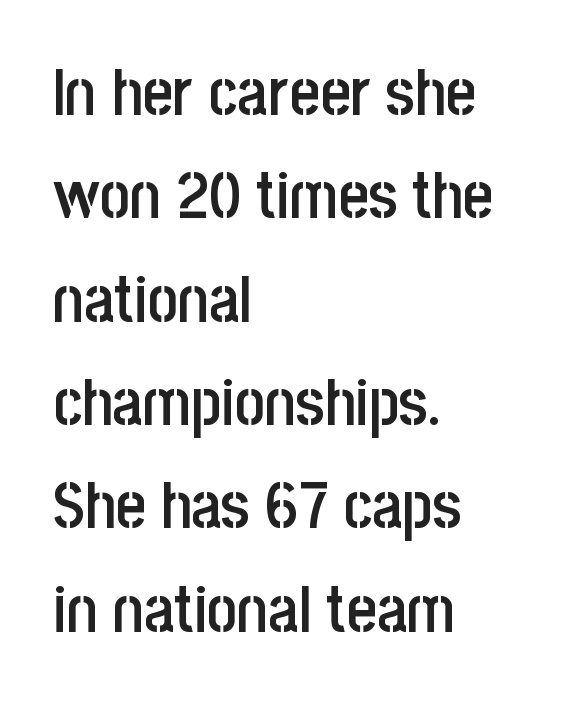
{"serif": "no", "italic": "no", "bold": "semi", "weight": "semibold", "width": "condensed", "stroke_contrast": "low", "x_height": "large", "monospaced": "no", "underline": "no", "align": "left", "line_spacing": "normal", "line_spacing_ratio": 1.59, "letter_spacing": "normal", "letter_spacing_em": 0.0, "glyph_px": 65}
